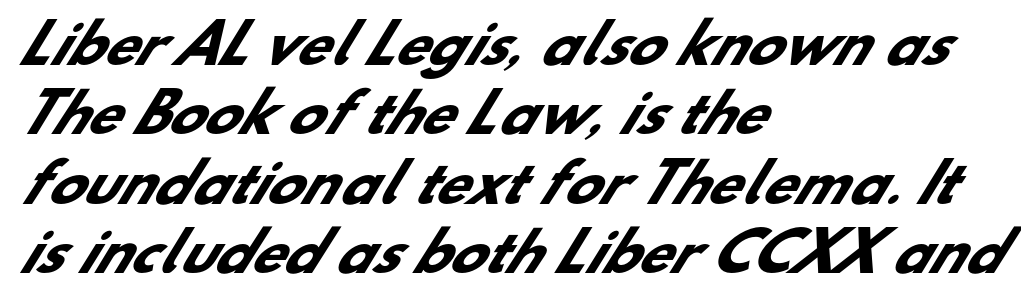
{"serif": "no", "bold": "yes", "weight": "heavy", "width": "normal", "stroke_contrast": "low", "x_height": "small", "monospaced": "no", "underline": "no", "align": "left", "line_spacing": "normal", "line_spacing_ratio": 1.31, "letter_spacing": "normal", "letter_spacing_em": 0.0, "glyph_px": 53}
